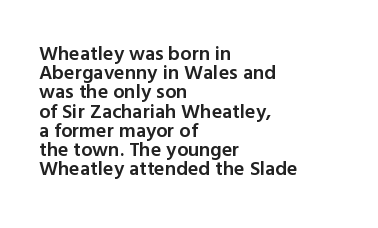
Successive baselines arrive quickly, one right under another. The setting favours the left margin, as ordinary paragraphs usually do. The font is running at a semibold setting, under full bold. Each word holds together tightly as a unit, with standard inter-letter gaps.
